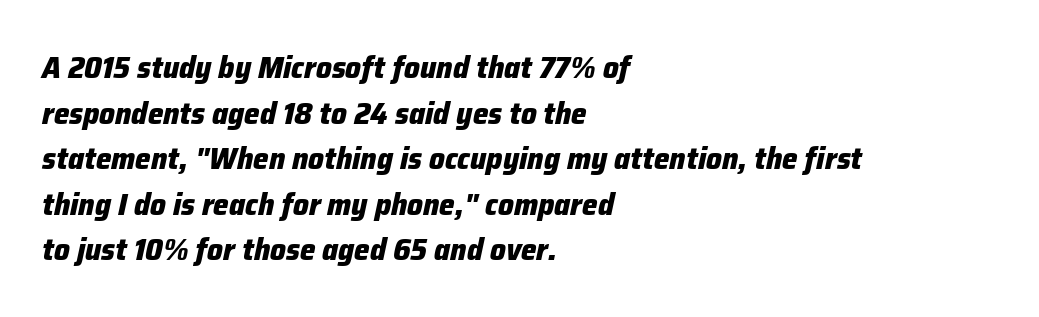
Q: Is the text bold? A: Yes.
Q: Is the text italic (slanted)? A: Yes, it leans right by about 12 degrees.
Q: Is the text underlined? A: No.
Q: How is the paragraph aligned? A: Left-aligned.
Q: Is the spacing between letters normal or unusually wide? A: Normal.
Q: Is the spacing between lines tight, normal or loose? A: Normal.
Q: Width (condensed, normal, or wide)? A: Normal.
Q: Stroke contrast? A: Low.
Q: x-height? A: Medium.
Q: Monospaced? A: No.
